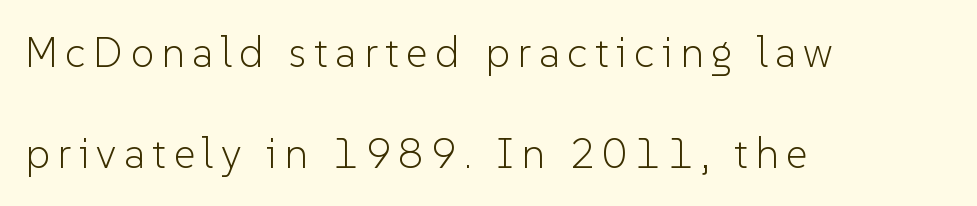
The image shows 42 px light sans-serif type, upright; set left-aligned, loose line spacing (2.41x), not underlined; low stroke contrast and a medium x-height.
